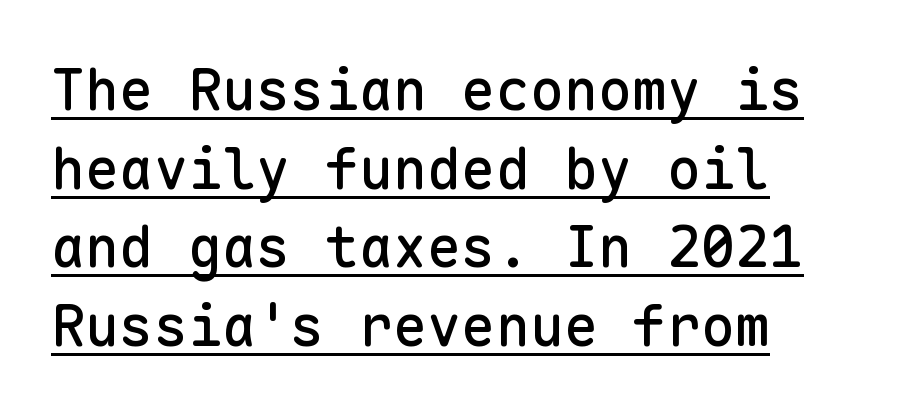
The image shows 57 px sans-serif type, upright, monospaced; set normal line spacing (1.38x), normal letter spacing, underlined; low stroke contrast and a medium x-height.
